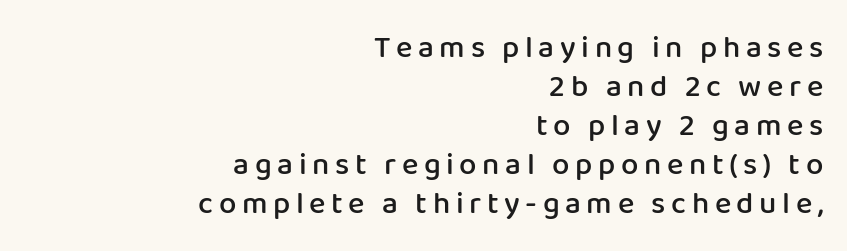
{"serif": "no", "italic": "no", "bold": "semi", "weight": "semibold", "width": "normal", "stroke_contrast": "low", "x_height": "medium", "monospaced": "no", "underline": "no", "align": "right", "line_spacing": "normal", "line_spacing_ratio": 1.26, "glyph_px": 31}
